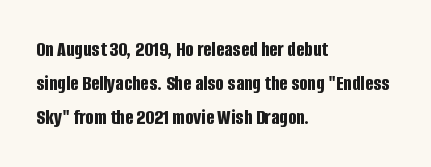
{"italic": "no", "bold": "yes", "underline": "no", "align": "left", "line_spacing": "normal", "line_spacing_ratio": 1.54, "letter_spacing": "normal", "letter_spacing_em": 0.0, "glyph_px": 22}
